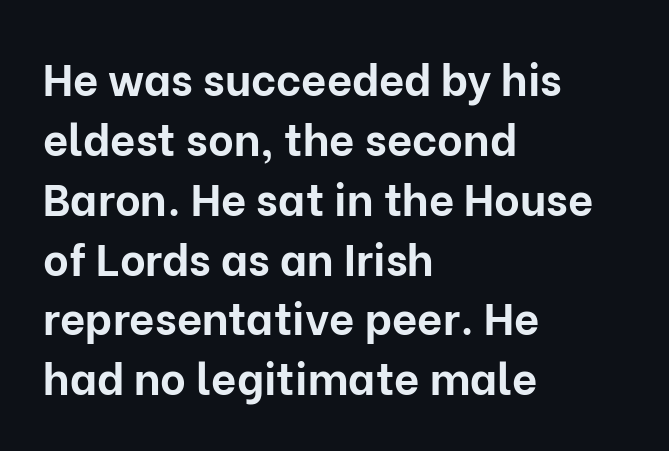
Evenly set lines give the paragraph a standard silhouette. A bare baseline throughout the passage. Here the glyphs are tracked normally, forming tight word shapes. When letters stand straight like this, we call the style roman or upright. The paragraph shown leans on its left margin.
